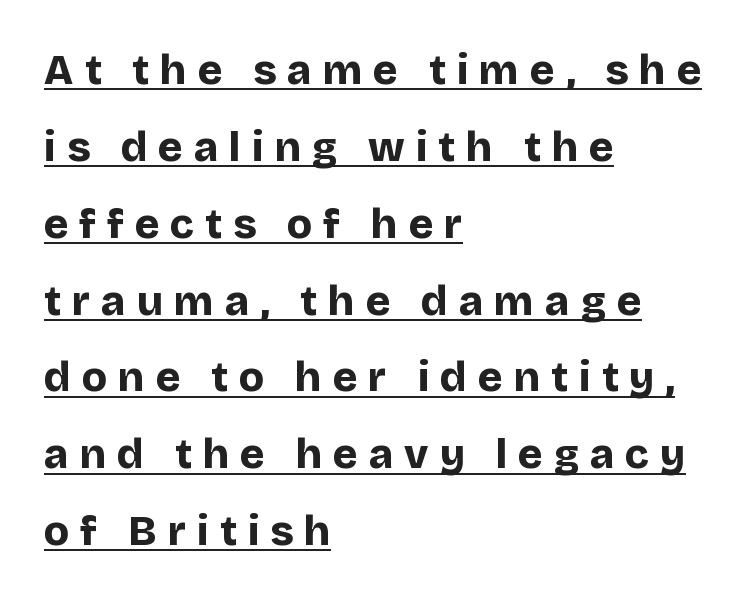
Q: Is the text bold? A: Yes.
Q: Is the text italic (slanted)? A: No, it is upright.
Q: Is the typeface a serif or a sans-serif typeface? A: Sans-serif.
Q: Is the text underlined? A: Yes.
Q: How is the paragraph aligned? A: Left-aligned.
Q: Is the spacing between letters normal or unusually wide? A: Unusually wide.
Q: Width (condensed, normal, or wide)? A: Normal.
Q: Stroke contrast? A: Low.
Q: x-height? A: Large.
Q: Monospaced? A: No.
